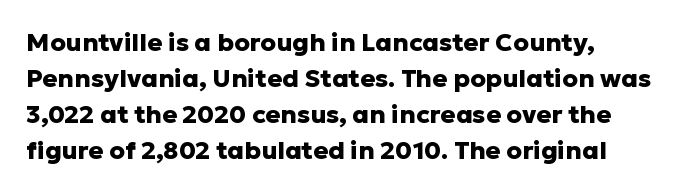
Q: Is the text bold? A: Yes.
Q: Is the text italic (slanted)? A: No, it is upright.
Q: Is the text underlined? A: No.
Q: How is the paragraph aligned? A: Left-aligned.
Q: Is the spacing between letters normal or unusually wide? A: Normal.
Q: Is the spacing between lines tight, normal or loose? A: Normal.
